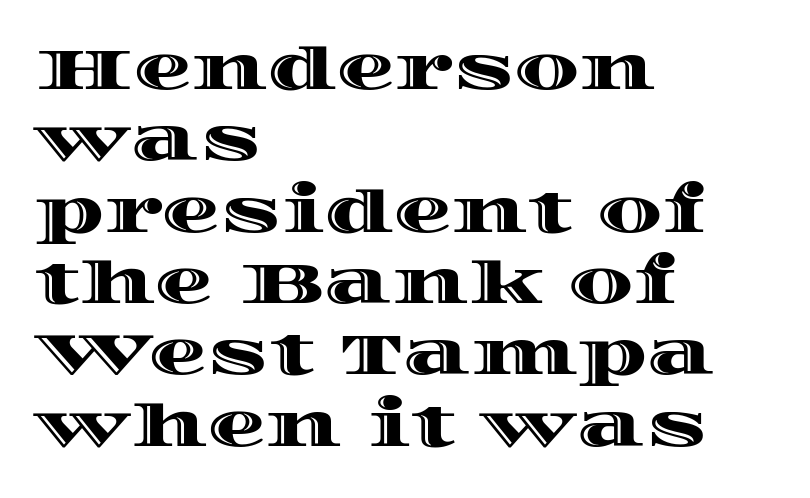
{"italic": "no", "width": "wide", "x_height": "large", "monospaced": "no", "underline": "no", "align": "left", "line_spacing_ratio": 1.23, "letter_spacing": "normal", "letter_spacing_em": 0.0, "glyph_px": 58}
